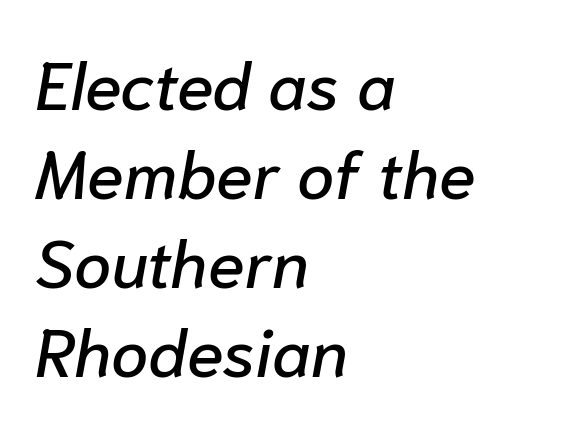
These lines stack with their left ends in a neat column. Proportional: the letters do not fall into vertical columns. If you drew a line through each stem, it would be angled. Honestly, the letter spacing is just normal — you wouldn't notice it.
